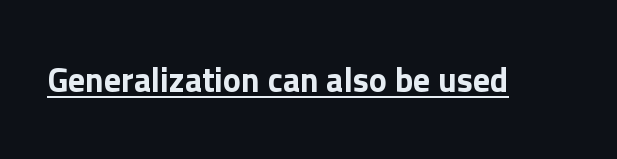
{"serif": "no", "italic": "no", "width": "normal", "stroke_contrast": "low", "x_height": "medium", "monospaced": "no", "underline": "yes", "letter_spacing": "normal", "letter_spacing_em": 0.0, "glyph_px": 34}
